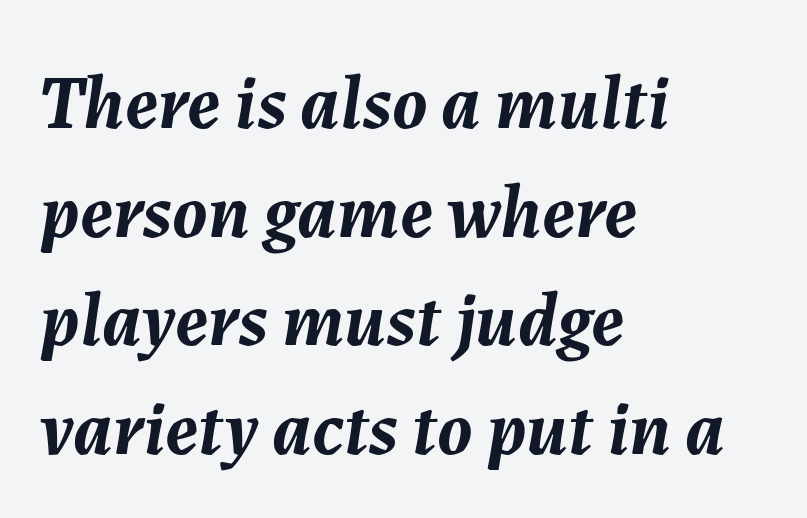
Alignment: flush left. Vertical spacing — default. A bare baseline throughout the passage. Looks like regular typesetting: each glyph gets only the width it needs.
